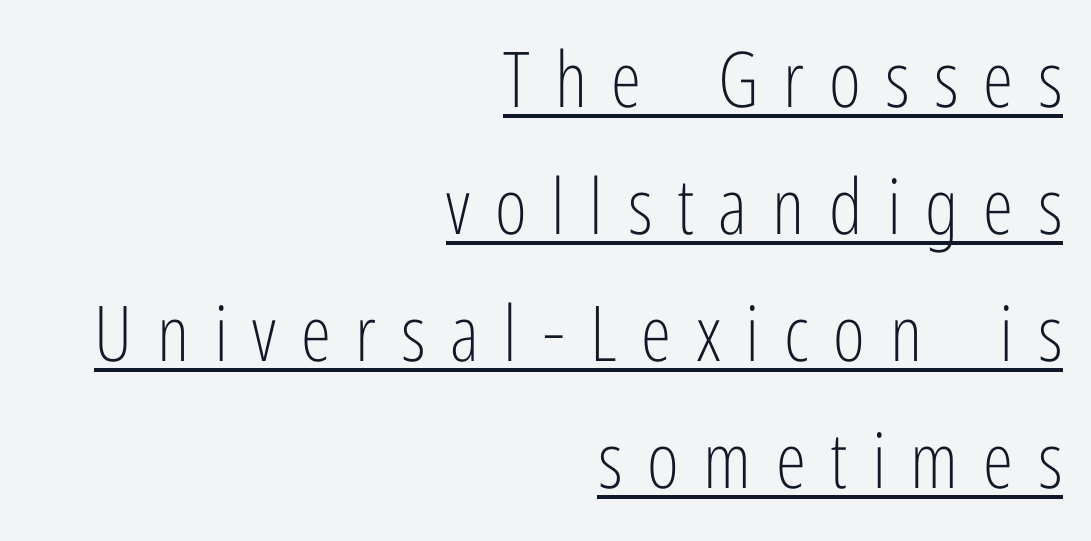
{"serif": "no", "italic": "no", "bold": "no", "weight": "light", "width": "condensed", "stroke_contrast": "low", "x_height": "medium", "monospaced": "no", "underline": "yes", "align": "right", "line_spacing": "normal", "line_spacing_ratio": 1.65, "letter_spacing": "wide", "letter_spacing_em": 0.32, "glyph_px": 77}
